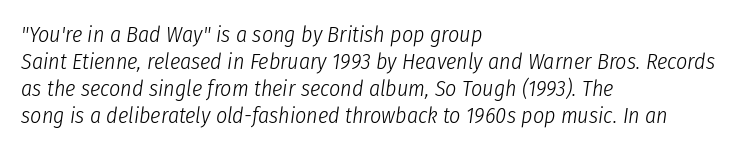
{"italic": "yes", "lean": "right", "slant_degrees": 8, "bold": "no", "underline": "no", "align": "left", "line_spacing_ratio": 1.22, "letter_spacing": "normal", "letter_spacing_em": 0.0, "glyph_px": 22}
